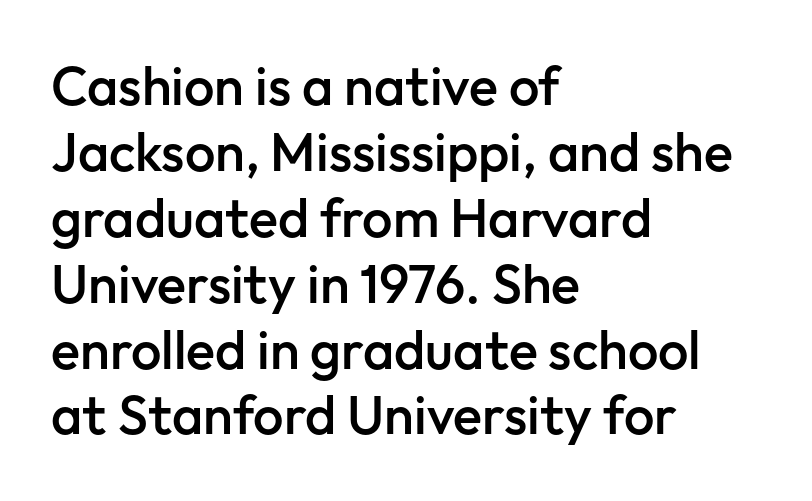
The image shows 54 px semibold sans-serif type, upright; set left-aligned, line spacing 1.22x, normal letter spacing, not underlined; low stroke contrast and a medium x-height.
